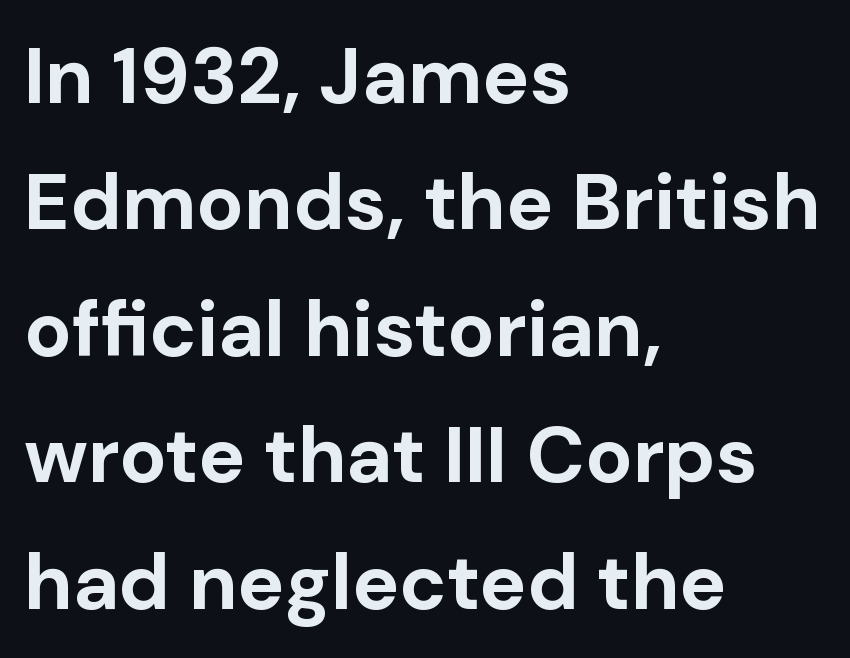
The image shows 79 px bold sans-serif type, upright; set left-aligned, normal line spacing (1.6x), normal letter spacing, not underlined; low stroke contrast and a medium x-height.
